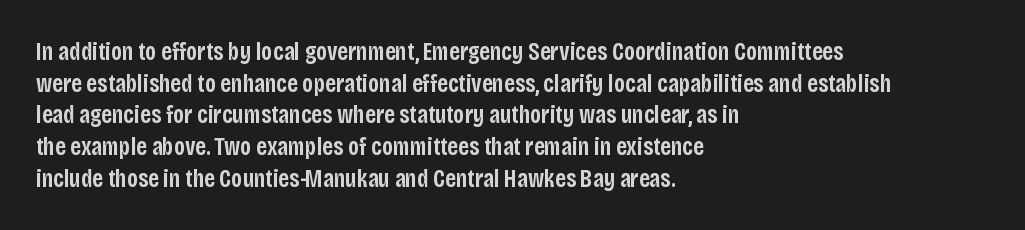
The image shows 25 px text type, upright; set left-aligned, normal line spacing (1.27x), normal letter spacing, not underlined.
